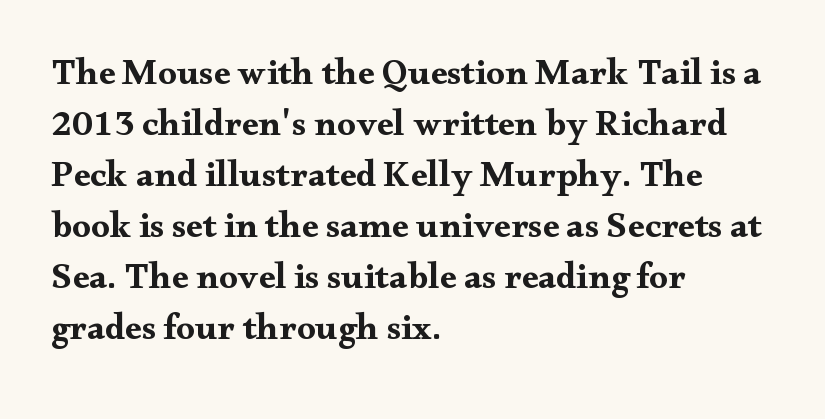
The image shows 37 px bold, wide serif type, upright; set left-aligned, normal line spacing (1.38x), normal letter spacing, not underlined; medium stroke contrast and a small x-height.
